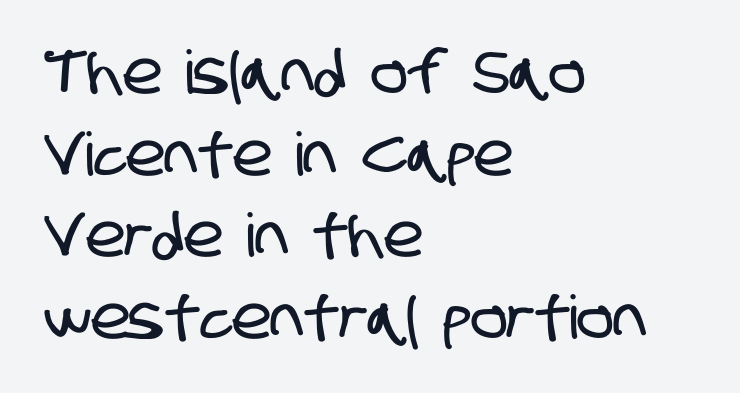
Q: Is the typeface a serif or a sans-serif typeface? A: Sans-serif.
Q: Is the text underlined? A: No.
Q: How is the paragraph aligned? A: Left-aligned.
Q: Is the spacing between letters normal or unusually wide? A: Normal.
Q: Is the spacing between lines tight, normal or loose? A: Normal.
Q: Width (condensed, normal, or wide)? A: Condensed.
Q: Stroke contrast? A: Low.
Q: x-height? A: Large.
Q: Monospaced? A: No.
